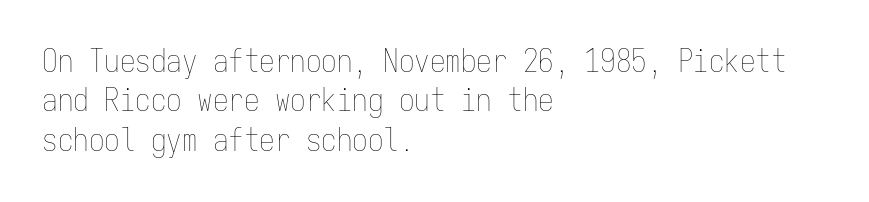
Horizontal alignment here is leftward, the default for most running prose. Nothing heavy about these letters — not bold at all. Monospaced: the letters line up in strict vertical columns. The space between consecutive lines is moderate.
